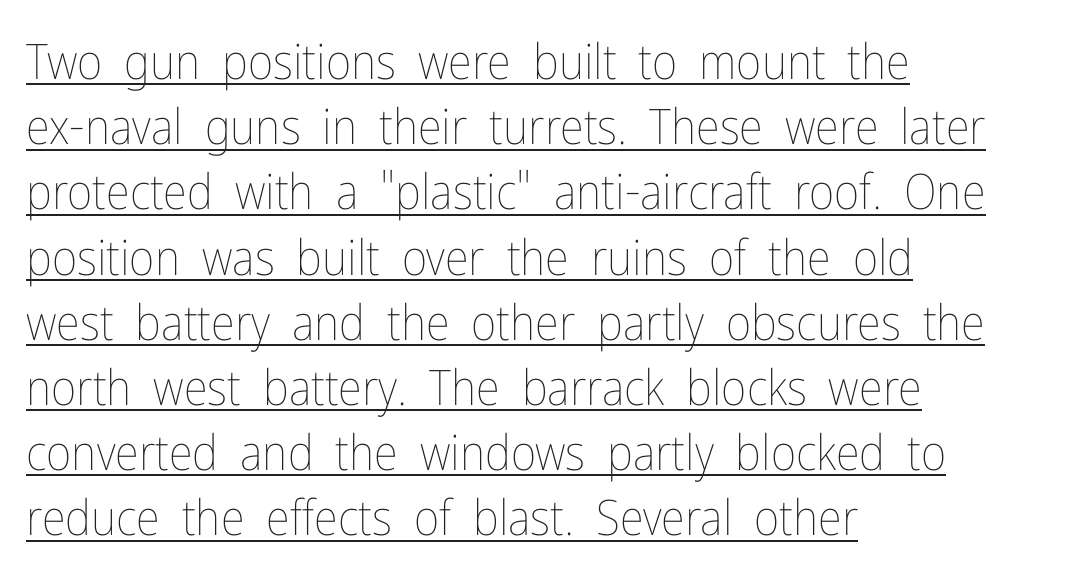
Q: Is the text bold? A: No.
Q: Is the text italic (slanted)? A: No, it is upright.
Q: Is the text underlined? A: Yes.
Q: How is the paragraph aligned? A: Left-aligned.
Q: Is the spacing between letters normal or unusually wide? A: Normal.
Q: Is the spacing between lines tight, normal or loose? A: Normal.
Q: Width (condensed, normal, or wide)? A: Condensed.
Q: Stroke contrast? A: Low.
Q: x-height? A: Medium.
Q: Monospaced? A: No.
